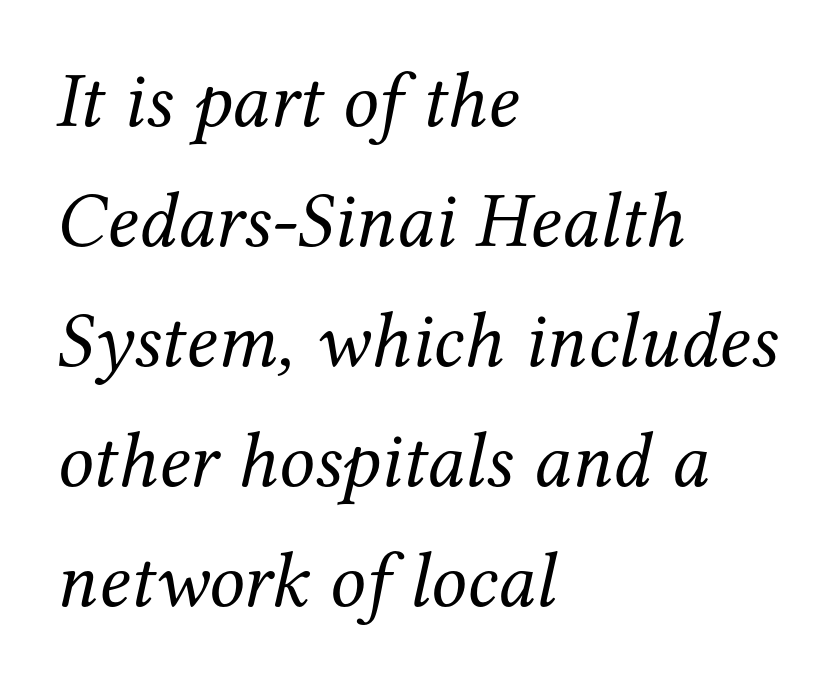
Q: Is the text bold? A: No.
Q: Is the text italic (slanted)? A: Yes, it leans right by about 12 degrees.
Q: Is the typeface a serif or a sans-serif typeface? A: Serif.
Q: Is the text underlined? A: No.
Q: How is the paragraph aligned? A: Left-aligned.
Q: Is the spacing between letters normal or unusually wide? A: Normal.
Q: Is the spacing between lines tight, normal or loose? A: Normal.
Q: Width (condensed, normal, or wide)? A: Normal.
Q: Stroke contrast? A: Medium.
Q: x-height? A: Medium.
Q: Monospaced? A: No.
